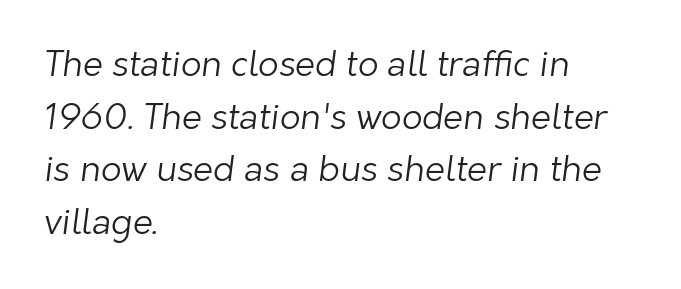
The image shows 36 px light sans-serif type; set left-aligned, normal line spacing (1.46x), normal letter spacing, not underlined; low stroke contrast and a medium x-height.
